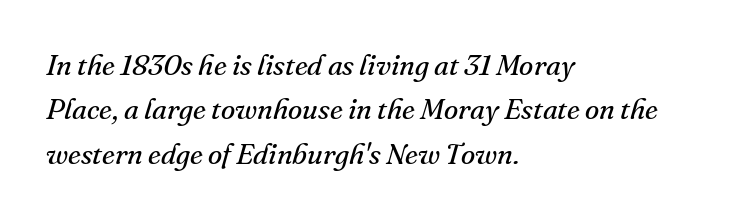
Look at the bottom of the vertical strokes: they flare into serifs here. The typeface has the unassuming heft of standard copy or less. Character widths vary here, with narrow letters taking less room than wide ones. Horizontal bands of white between lines are of average thickness.
